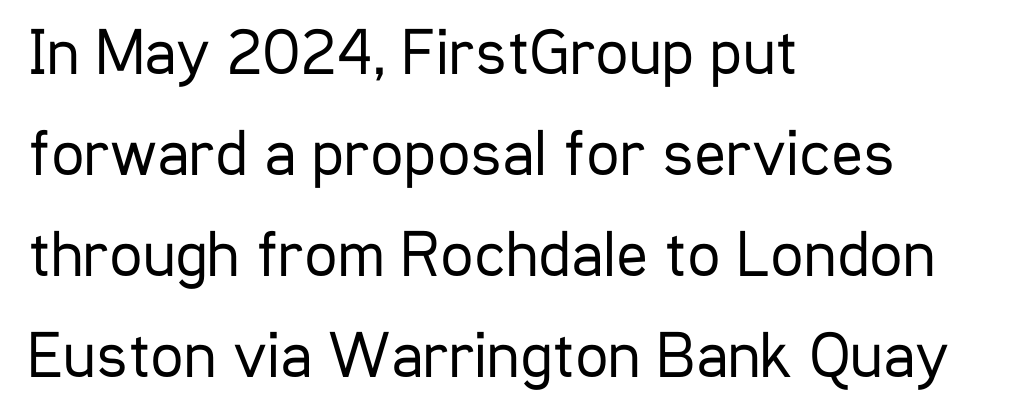
The image shows 66 px regular-weight, condensed sans-serif type, upright; set left-aligned, normal line spacing (1.53x), normal letter spacing, not underlined; low stroke contrast and a medium x-height.
